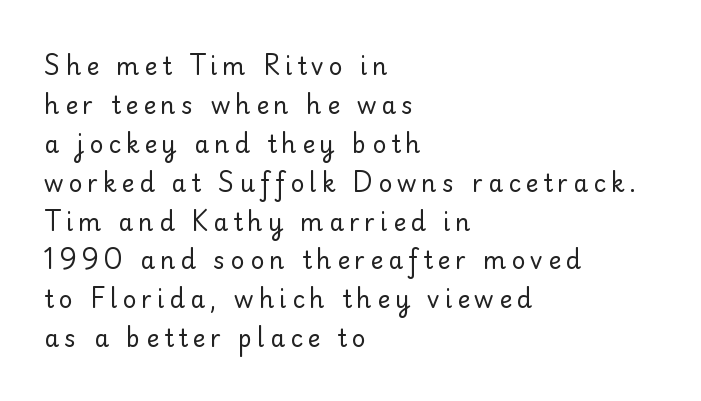
Q: Is the text bold? A: No.
Q: Is the text italic (slanted)? A: No, it is upright.
Q: Is the text underlined? A: No.
Q: How is the paragraph aligned? A: Left-aligned.
Q: Is the spacing between letters normal or unusually wide? A: Unusually wide.
Q: Is the spacing between lines tight, normal or loose? A: Normal.
